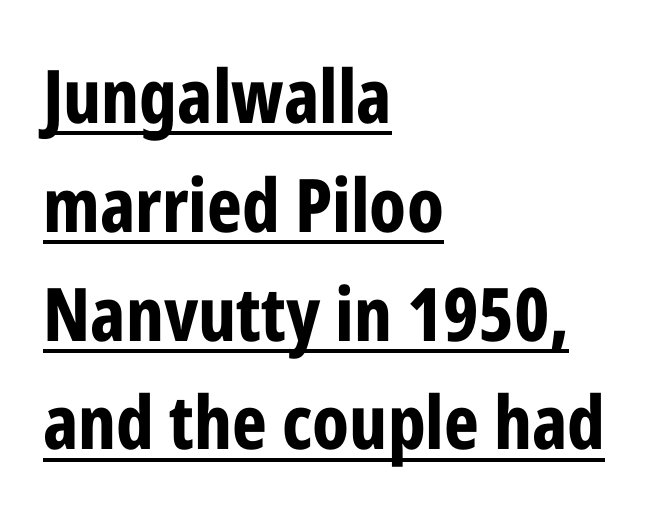
{"serif": "no", "italic": "no", "bold": "yes", "weight": "bold", "width": "condensed", "stroke_contrast": "low", "x_height": "medium", "monospaced": "no", "underline": "yes", "align": "left", "line_spacing": "normal", "line_spacing_ratio": 1.47, "letter_spacing": "normal", "letter_spacing_em": 0.0, "glyph_px": 74}
